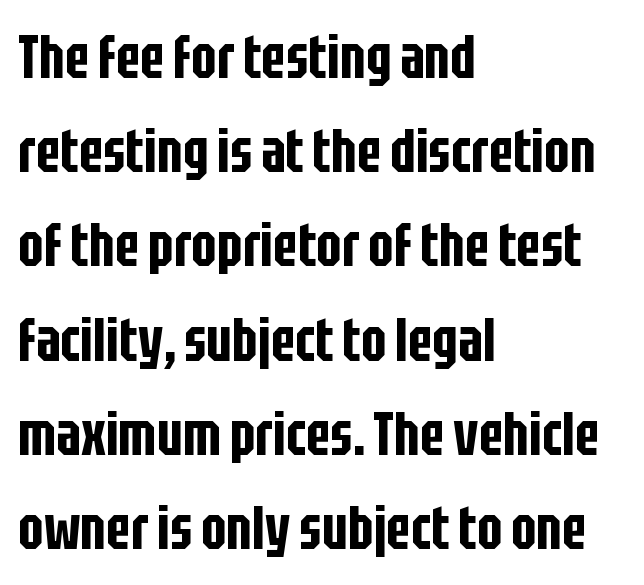
Q: Is the text italic (slanted)? A: No, it is upright.
Q: Is the typeface a serif or a sans-serif typeface? A: Sans-serif.
Q: Is the text underlined? A: No.
Q: How is the paragraph aligned? A: Left-aligned.
Q: Is the spacing between letters normal or unusually wide? A: Normal.
Q: Is the spacing between lines tight, normal or loose? A: Normal.
Q: Width (condensed, normal, or wide)? A: Condensed.
Q: Stroke contrast? A: Low.
Q: x-height? A: Large.
Q: Monospaced? A: No.
